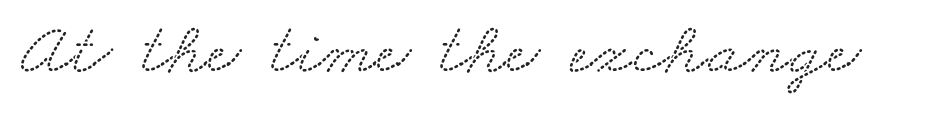
{"serif": "yes", "width": "wide", "stroke_contrast": "low", "x_height": "small", "monospaced": "no", "underline": "no", "letter_spacing": "normal", "letter_spacing_em": 0.0, "glyph_px": 75}
